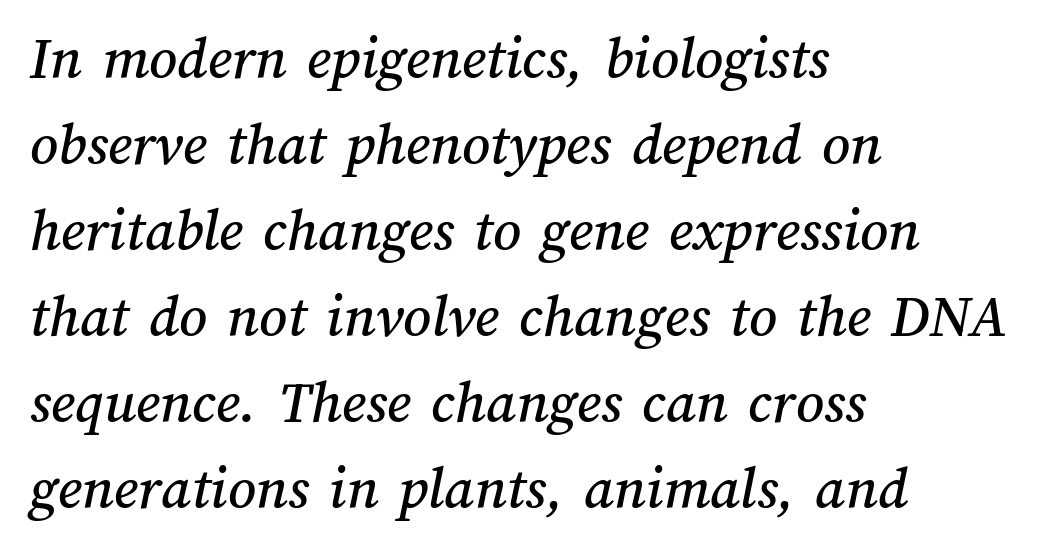
This sample is left-justified, so line endings fall wherever the words run out. A typesetter would call this zero additional tracking. The words here are not underlined. Honestly, the row spacing looks completely unremarkable. Note the varied advance widths — an 'i' is clearly narrower than an 'm'.
